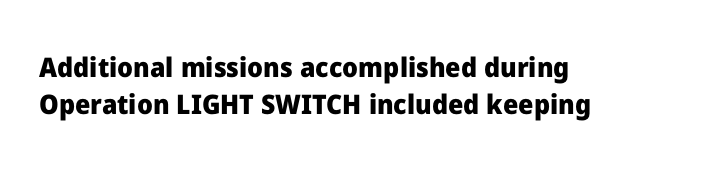
Q: Is the text bold? A: Yes.
Q: Is the text italic (slanted)? A: No, it is upright.
Q: Is the text underlined? A: No.
Q: How is the paragraph aligned? A: Left-aligned.
Q: Is the spacing between letters normal or unusually wide? A: Normal.
Q: Is the spacing between lines tight, normal or loose? A: Normal.
